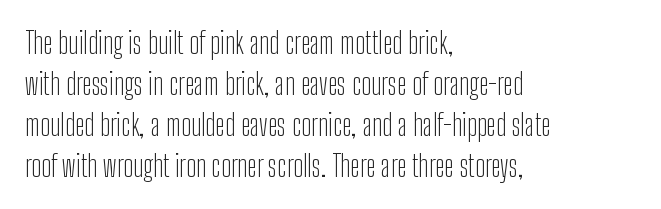
Q: Is the text bold? A: No.
Q: Is the text italic (slanted)? A: No, it is upright.
Q: Is the typeface a serif or a sans-serif typeface? A: Sans-serif.
Q: Is the text underlined? A: No.
Q: How is the paragraph aligned? A: Left-aligned.
Q: Is the spacing between letters normal or unusually wide? A: Normal.
Q: Is the spacing between lines tight, normal or loose? A: Normal.
Q: Width (condensed, normal, or wide)? A: Condensed.
Q: Stroke contrast? A: Low.
Q: x-height? A: Medium.
Q: Monospaced? A: No.
